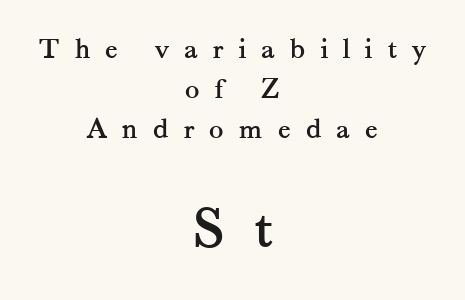
Q: Is the text italic (slanted)? A: No, it is upright.
Q: Is the typeface a serif or a sans-serif typeface? A: Serif.
Q: Is the text underlined? A: No.
Q: How is the paragraph aligned? A: Centered.
Q: Is the spacing between letters normal or unusually wide? A: Unusually wide.
Q: Is the spacing between lines tight, normal or loose? A: Normal.
Q: Which block of text is set in a larger size, the first (top) or the second (bottom)? A: The second (bottom) one.
Q: Width (condensed, normal, or wide)? A: Normal.
Q: Stroke contrast? A: Medium.
Q: x-height? A: Small.
Q: Monospaced? A: No.
